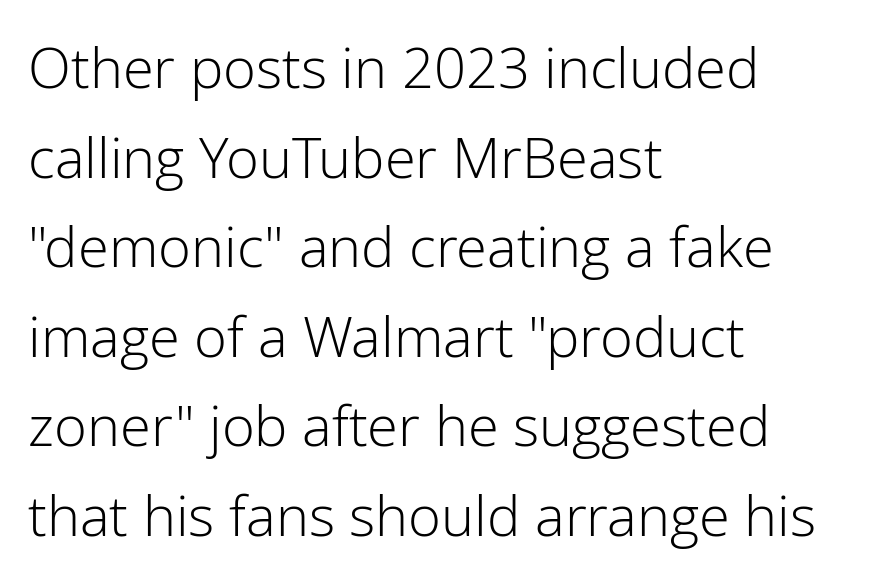
Leading: standard. The face used here is proportionally spaced, like ordinary book or web type. Nothing heavy about these letters — not bold at all. Beneath every word, the page is bare. The typeface chosen for these lines omits serifs. The face used here is rendered with its standard letterfit.
